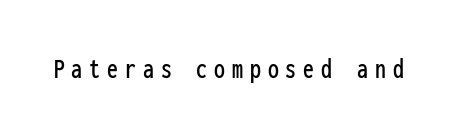
Posture: vertical. The tracking jumps out immediately: characters are airy and widely separated. What kind of face is this? One without serifs — a sans. Glance below the letters and you will spot only blank space. Each letter, wide or thin by design, is forced into the same width here.
